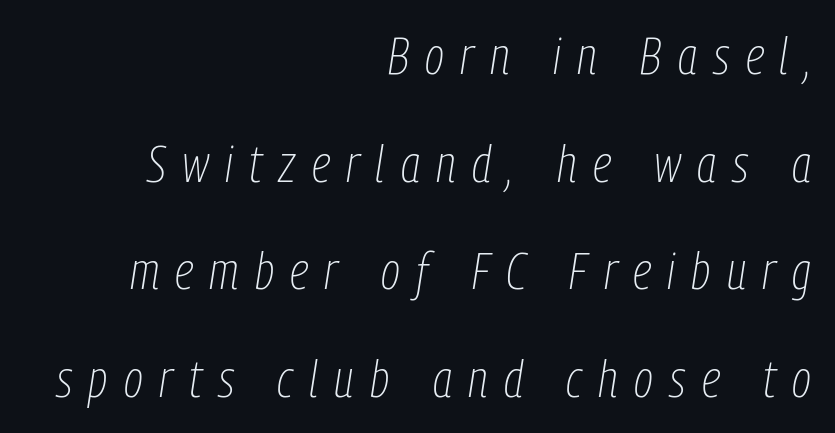
{"italic": "yes", "lean": "right", "slant_degrees": 9, "bold": "no", "weight": "thin", "width": "condensed", "stroke_contrast": "low", "x_height": "medium", "monospaced": "no", "underline": "no", "align": "right", "line_spacing": "loose", "line_spacing_ratio": 2.11, "letter_spacing": "wide", "letter_spacing_em": 0.32, "glyph_px": 51}
